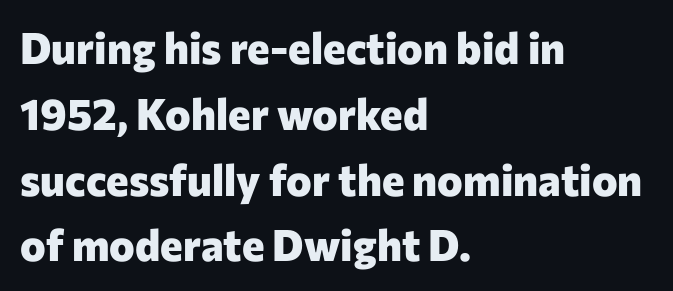
Q: Is the text bold? A: Yes.
Q: Is the text italic (slanted)? A: No, it is upright.
Q: Is the typeface a serif or a sans-serif typeface? A: Sans-serif.
Q: Is the text underlined? A: No.
Q: How is the paragraph aligned? A: Left-aligned.
Q: Is the spacing between letters normal or unusually wide? A: Normal.
Q: Is the spacing between lines tight, normal or loose? A: Normal.
Q: Width (condensed, normal, or wide)? A: Normal.
Q: Stroke contrast? A: Low.
Q: x-height? A: Medium.
Q: Monospaced? A: No.
